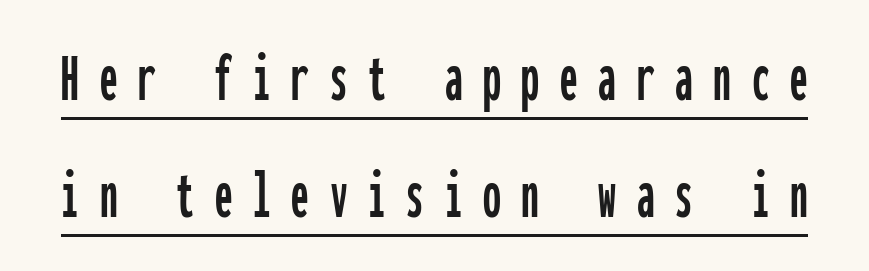
{"serif": "no", "italic": "no", "width": "condensed", "stroke_contrast": "low", "x_height": "medium", "monospaced": "yes", "underline": "yes", "line_spacing": "normal", "line_spacing_ratio": 1.65, "letter_spacing": "wide", "letter_spacing_em": 0.29, "glyph_px": 71}
